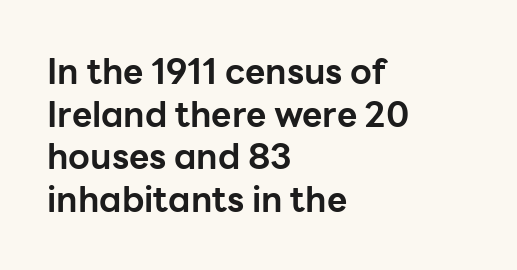
Q: Is the text bold? A: Yes.
Q: Is the text italic (slanted)? A: No, it is upright.
Q: Is the typeface a serif or a sans-serif typeface? A: Sans-serif.
Q: Is the text underlined? A: No.
Q: How is the paragraph aligned? A: Left-aligned.
Q: Is the spacing between letters normal or unusually wide? A: Normal.
Q: Width (condensed, normal, or wide)? A: Normal.
Q: Stroke contrast? A: Low.
Q: x-height? A: Medium.
Q: Monospaced? A: No.
